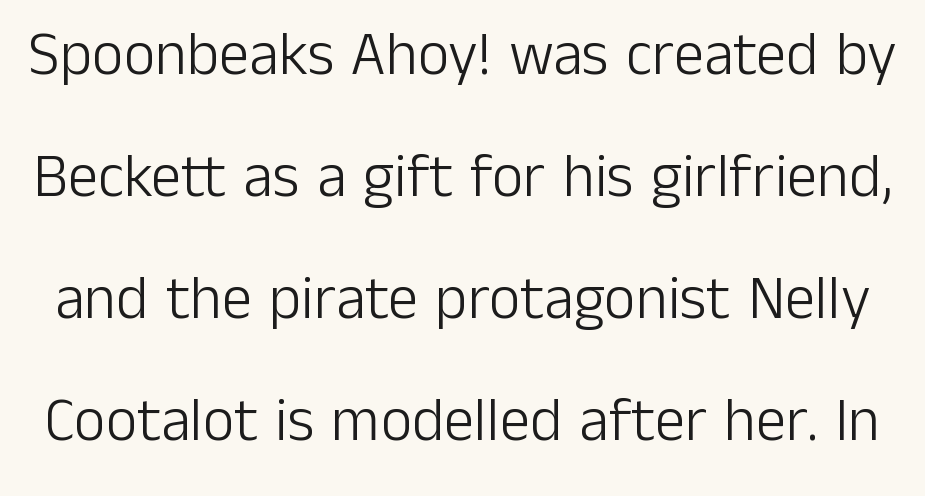
Q: Is the text bold? A: No.
Q: Is the text italic (slanted)? A: No, it is upright.
Q: Is the typeface a serif or a sans-serif typeface? A: Sans-serif.
Q: Is the text underlined? A: No.
Q: Is the spacing between letters normal or unusually wide? A: Normal.
Q: Is the spacing between lines tight, normal or loose? A: Loose.
Q: Width (condensed, normal, or wide)? A: Normal.
Q: Stroke contrast? A: Low.
Q: x-height? A: Medium.
Q: Monospaced? A: No.
